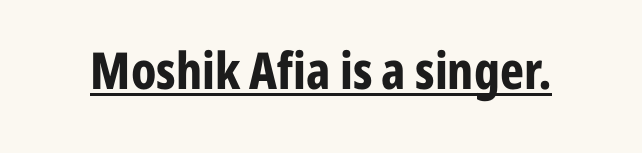
Underlining? Definitely there. No feet cap the strokes, marking this as sans-serif type. Posture: straight, roman, zero tilt. Bold? Absolutely — the strokes are thick and heavy. The letterforms sit shoulder to shoulder at normal distance.
